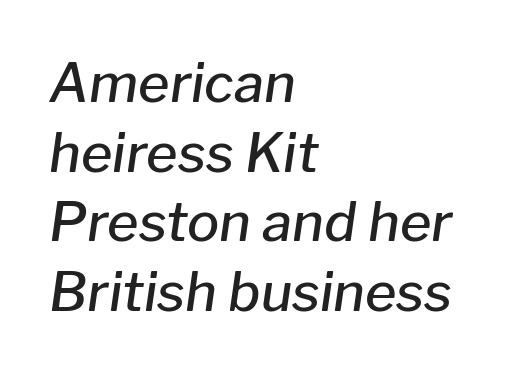
A typesetter would call this proportional, since set widths differ per character. Vertical spacing — default. Is the letter spacing exaggerated? No — it looks like the ordinary default. Words float on clear page, feet unadorned. The sample has been set in demibold, a notch under bold.
